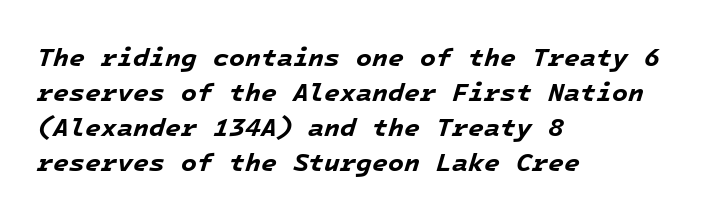
The image shows 26 px bold type, italic (leaning right); set left-aligned, normal line spacing (1.34x), normal letter spacing, not underlined.
